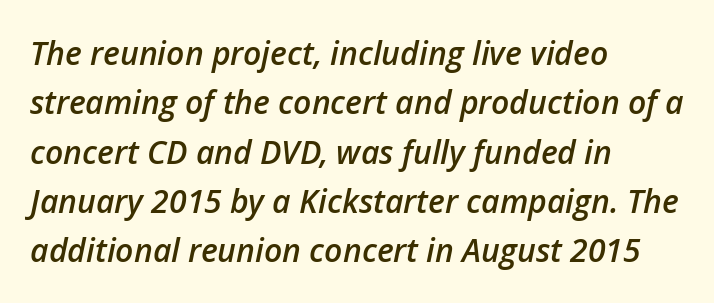
The image shows 32 px semibold type, italic (leaning right); set left-aligned, normal line spacing (1.54x), normal letter spacing, not underlined; low stroke contrast and a medium x-height.
